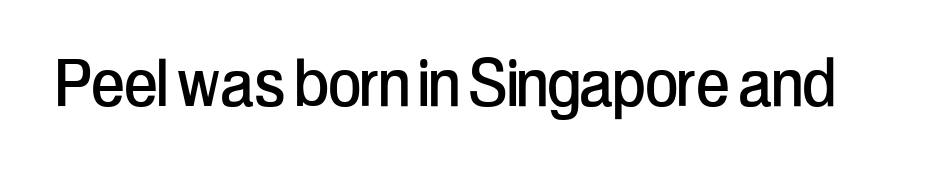
Honestly, the letter spacing is just normal — you wouldn't notice it. Letterform terminals end flat and unadorned throughout the passage. Each letter keeps its own natural width here, so spacing adapts to shape. Letters rest on an invisible, unmarked baseline. This sample uses an upright cut, with every glyph sitting square on the baseline.
